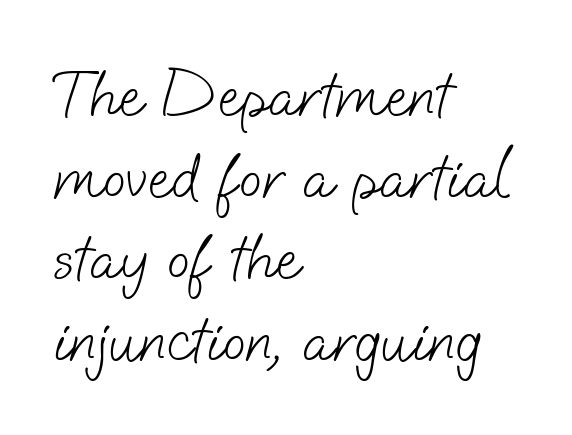
The image shows 67 px light sans-serif type; set left-aligned, line spacing 1.22x, normal letter spacing, not underlined; low stroke contrast and a small x-height.
